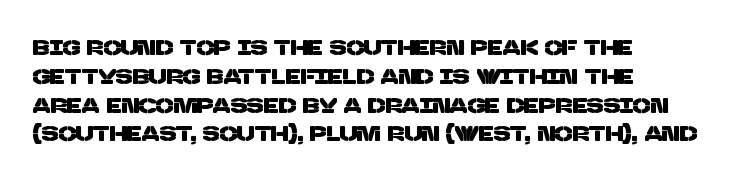
Q: Is the text underlined? A: No.
Q: How is the paragraph aligned? A: Left-aligned.
Q: Is the spacing between letters normal or unusually wide? A: Normal.
Q: Is the spacing between lines tight, normal or loose? A: Normal.
